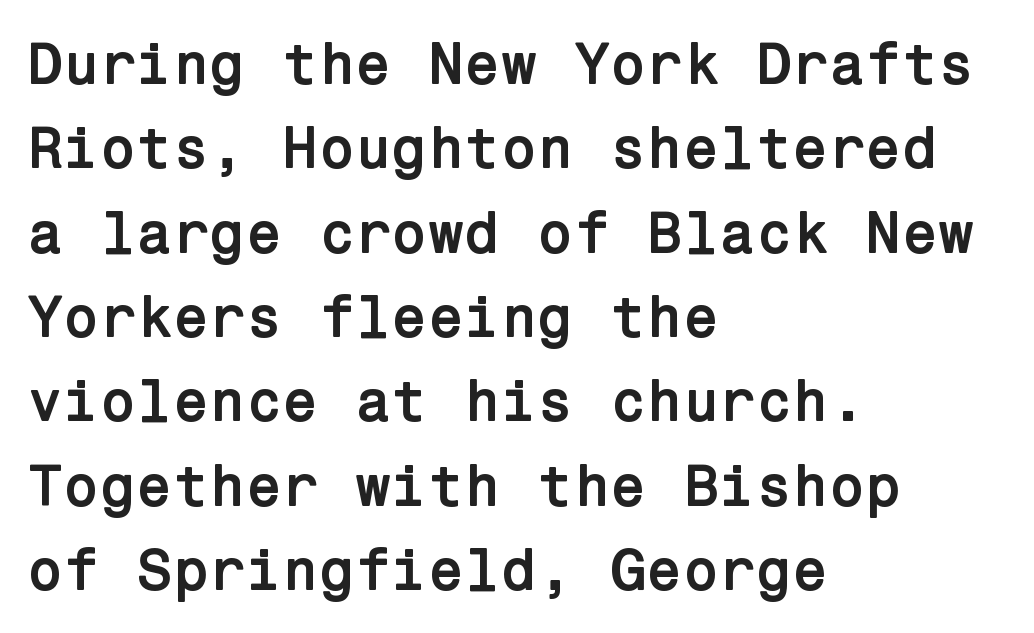
Letter spacing: default. Caption: bold face, heavy strokes. The font's upright variant was chosen for this text. Vertically, the passage feels balanced, rows spaced as you'd expect. Underlining? Definitely not there. Left-aligned paragraph, ragged on the right.
